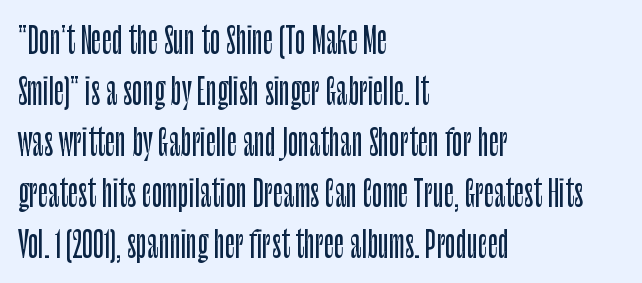
Q: Is the text italic (slanted)? A: No, it is upright.
Q: Is the typeface a serif or a sans-serif typeface? A: Sans-serif.
Q: Is the text underlined? A: No.
Q: How is the paragraph aligned? A: Left-aligned.
Q: Is the spacing between letters normal or unusually wide? A: Normal.
Q: Is the spacing between lines tight, normal or loose? A: Normal.
Q: Width (condensed, normal, or wide)? A: Condensed.
Q: Stroke contrast? A: Low.
Q: x-height? A: Large.
Q: Monospaced? A: No.
